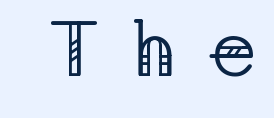
The image shows 79 px regular-weight serif type, upright; set unusually wide letter spacing (+0.38 em), not underlined; low stroke contrast and a medium x-height.
